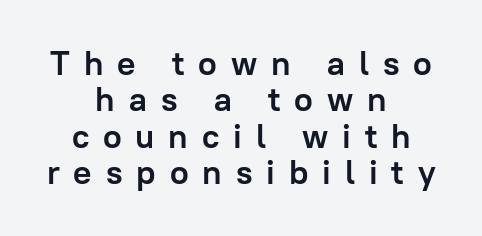
{"serif": "no", "italic": "no", "bold": "yes", "weight": "semibold", "width": "normal", "stroke_contrast": "low", "x_height": "medium", "monospaced": "no", "underline": "no", "align": "center", "line_spacing": "tight", "line_spacing_ratio": 1.07, "letter_spacing": "wide", "letter_spacing_em": 0.41, "glyph_px": 34}
